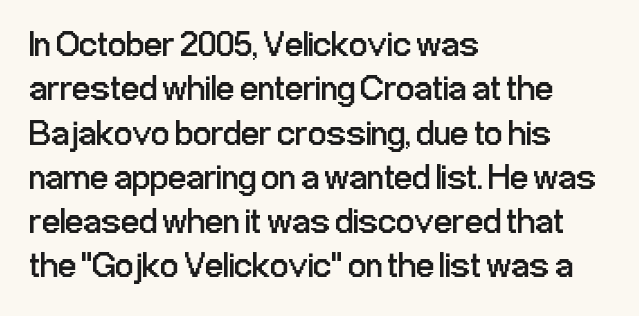
The image shows 36 px regular-weight, condensed sans-serif type, upright; set left-aligned, line spacing 1.23x, normal letter spacing, not underlined; low stroke contrast and a medium x-height.
